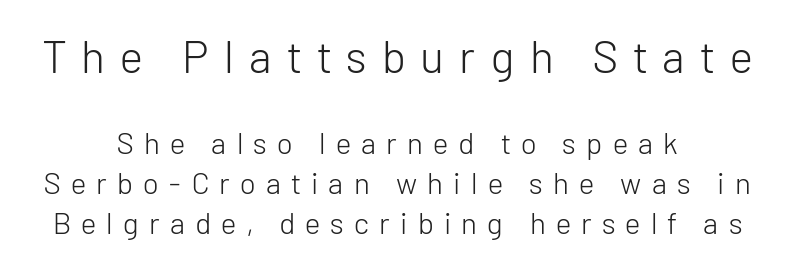
The letters advance in unequal steps, a hallmark of proportional type. Each line is balanced around a shared central axis. Does the lettering tilt? It doesn't — this is upright. Size contrast runs from large at the top to small at the bottom. Words appear elongated and porous because spacing is wide.
